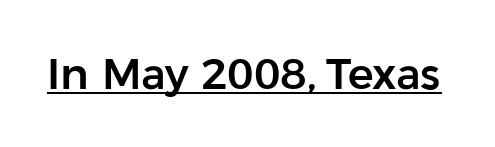
Upright lettering throughout. Descenders here cross a horizontal rule under the line. A typesetter would call this proportional, since set widths differ per character. Look at the bottom of the vertical strokes: they stop flat, with no serifs.
